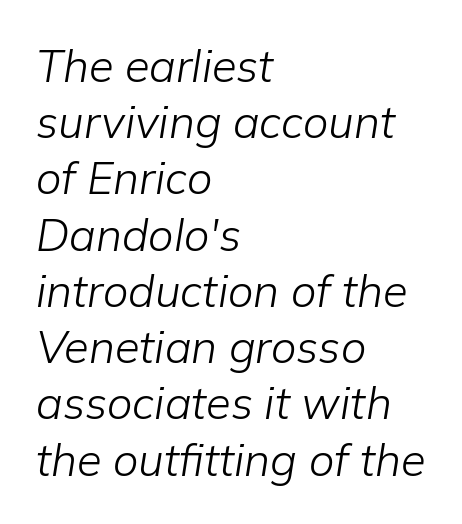
The image shows 45 px light type, italic (leaning right); set left-aligned, normal line spacing (1.25x), normal letter spacing, not underlined; low stroke contrast and a medium x-height.
